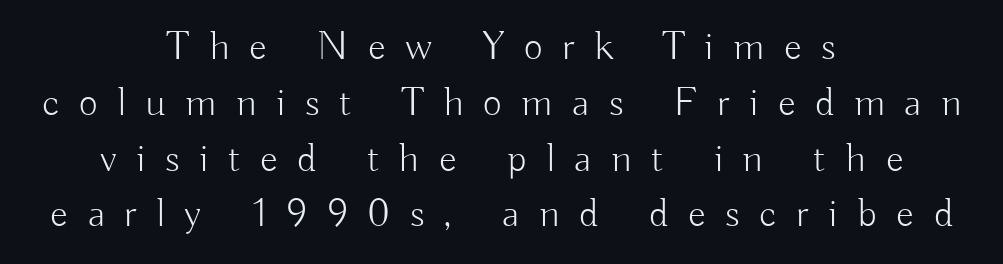
The image shows 41 px light sans-serif type, upright; set centered, normal line spacing (1.36x), unusually wide letter spacing (+0.48 em), not underlined; low stroke contrast and a small x-height.
